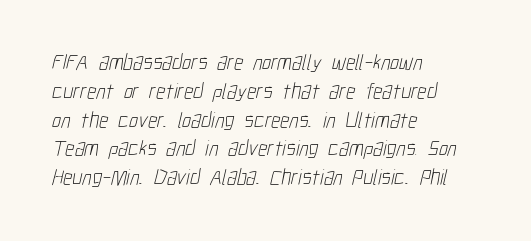
Normally led — the rows are evenly, conventionally spaced. Standard letterfit; no display-style spreading of the glyphs. Underline: absent. Short and long lines alike share a common starting point at left.
